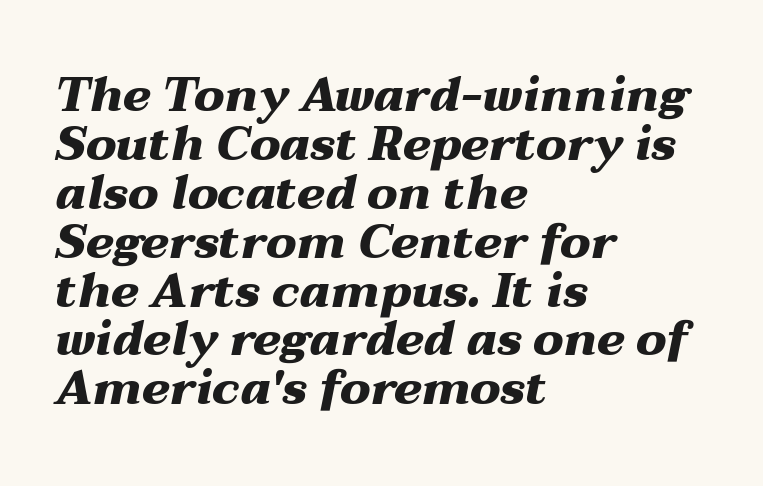
{"italic": "yes", "lean": "right", "slant_degrees": 12, "bold": "yes", "weight": "heavy", "width": "wide", "stroke_contrast": "medium", "x_height": "medium", "monospaced": "no", "underline": "no", "align": "left", "line_spacing": "tight", "line_spacing_ratio": 1.04, "letter_spacing": "normal", "letter_spacing_em": 0.0, "glyph_px": 47}
